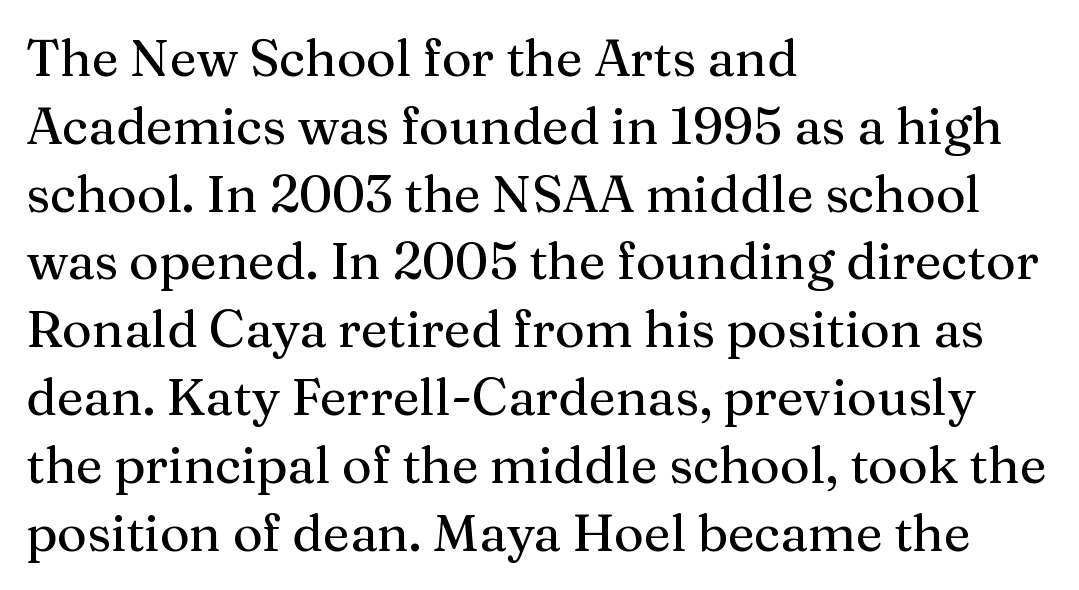
{"serif": "yes", "italic": "no", "width": "normal", "stroke_contrast": "medium", "x_height": "medium", "monospaced": "no", "underline": "no", "align": "left", "line_spacing": "normal", "line_spacing_ratio": 1.33, "letter_spacing": "normal", "letter_spacing_em": 0.0, "glyph_px": 51}
